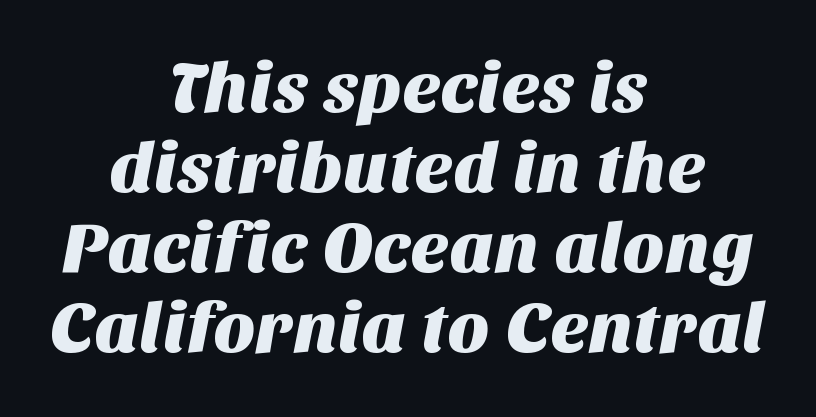
Does the type have serifs? No, each stem ends abruptly. Honestly, there is no underline to notice here at all. No extra tracking has been applied to these lines. One glance says dense: line gaps are narrower than usual. In CSS terms this would be text-align: center.
